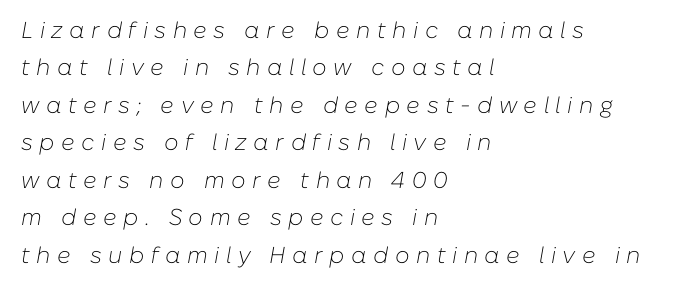
The image shows 23 px text type, italic (leaning right); set left-aligned, normal line spacing (1.63x), unusually wide letter spacing (+0.28 em), not underlined.
